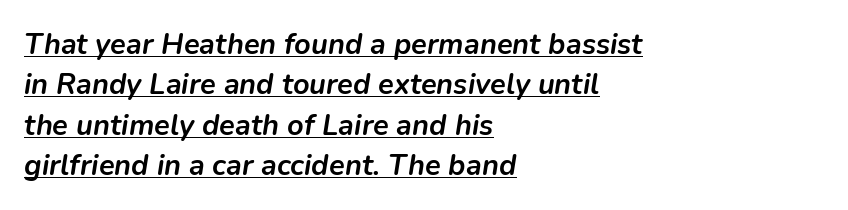
Q: Is the text bold? A: Yes.
Q: Is the text italic (slanted)? A: Yes, it leans right by about 9 degrees.
Q: Is the text underlined? A: Yes.
Q: How is the paragraph aligned? A: Left-aligned.
Q: Is the spacing between letters normal or unusually wide? A: Normal.
Q: Is the spacing between lines tight, normal or loose? A: Normal.
Q: Width (condensed, normal, or wide)? A: Normal.
Q: Stroke contrast? A: Low.
Q: x-height? A: Medium.
Q: Monospaced? A: No.
